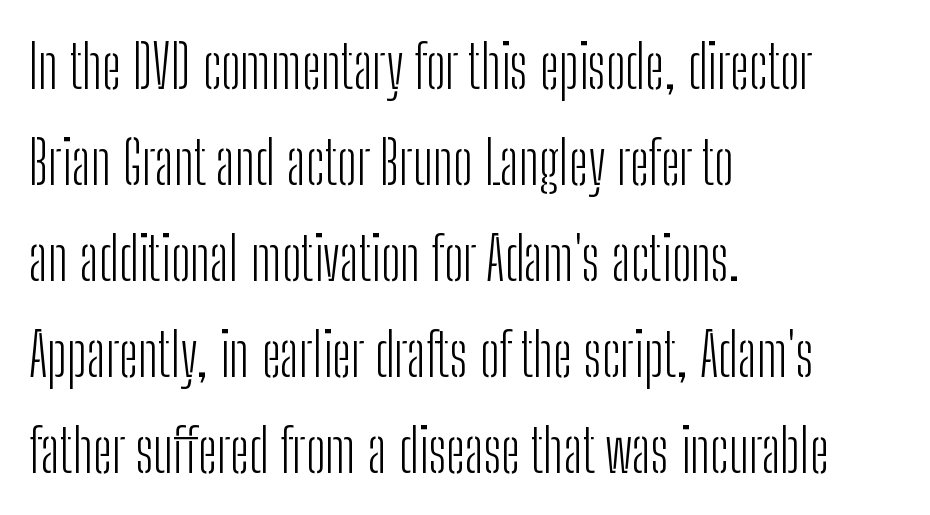
The image shows 60 px light, condensed sans-serif type, upright; set left-aligned, normal line spacing (1.6x), normal letter spacing, not underlined; low stroke contrast and a medium x-height.
